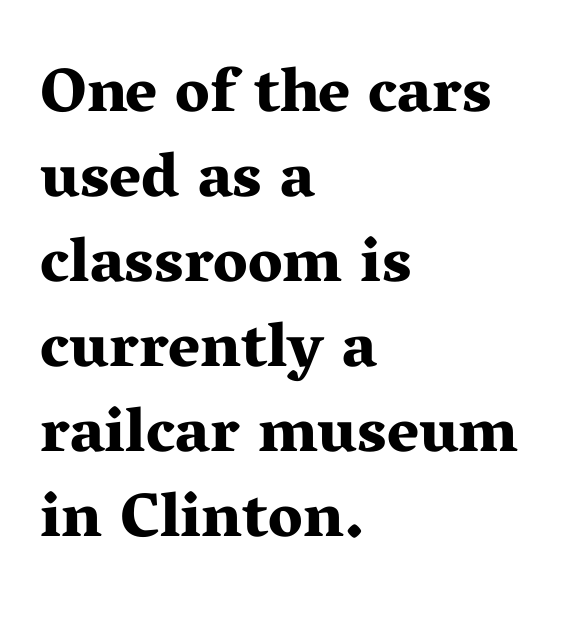
Q: Is the text bold? A: Yes.
Q: Is the text italic (slanted)? A: No, it is upright.
Q: Is the typeface a serif or a sans-serif typeface? A: Serif.
Q: Is the text underlined? A: No.
Q: How is the paragraph aligned? A: Left-aligned.
Q: Is the spacing between letters normal or unusually wide? A: Normal.
Q: Is the spacing between lines tight, normal or loose? A: Normal.
Q: Width (condensed, normal, or wide)? A: Wide.
Q: Stroke contrast? A: Medium.
Q: x-height? A: Medium.
Q: Monospaced? A: No.
